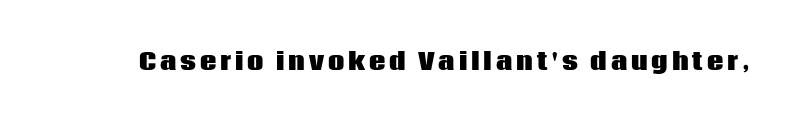
The words here are not underlined. Ascenders rise straight up at ninety degrees. What weight is shown? A full bold with thick strokes.
